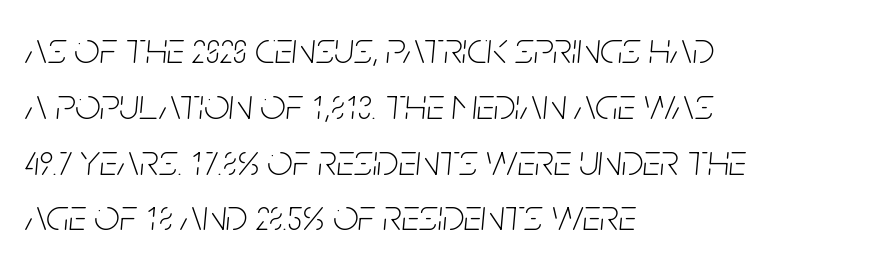
Q: Is the text bold? A: No.
Q: Is the text italic (slanted)? A: Yes, it leans right by about 5 degrees.
Q: Is the text underlined? A: No.
Q: How is the paragraph aligned? A: Left-aligned.
Q: Is the spacing between letters normal or unusually wide? A: Normal.
Q: Width (condensed, normal, or wide)? A: Condensed.
Q: Stroke contrast? A: Low.
Q: x-height? A: Large.
Q: Monospaced? A: No.
